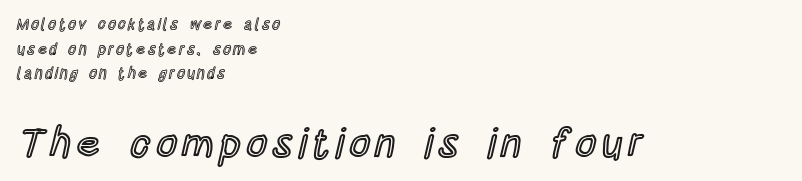
Vertically, the passage feels balanced, rows spaced as you'd expect. The rendering anchors every line to the left-hand side. Is this a fixed-width face? No — the glyphs have proportional, varying widths. Type without underlining. The lower block of text is set noticeably larger than the block above it.
